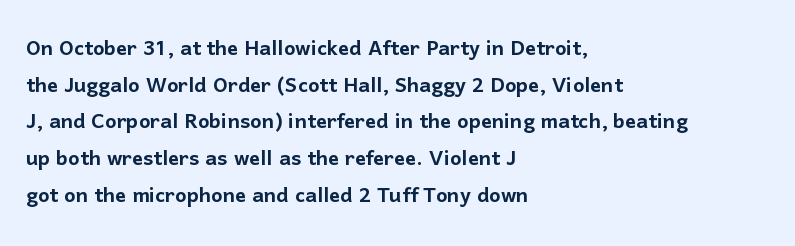
Alignment: flush left. The lettering stays uniformly vertical, giving the passage a roman look. The block of text has a typical density, with ordinary space between rows. Beneath every word, the page is bare. Compared with typical body copy, the letter spacing here is the same.
